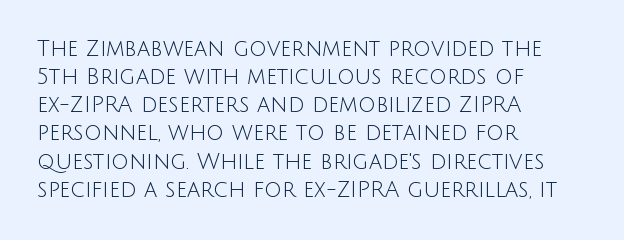
Normally led — the rows are evenly, conventionally spaced. Underlining? Definitely not there. The axis of the letterforms is exactly vertical. The passage is arranged the way most books set body copy — flush left. Default kerning and tracking; the words read as compact shapes.
